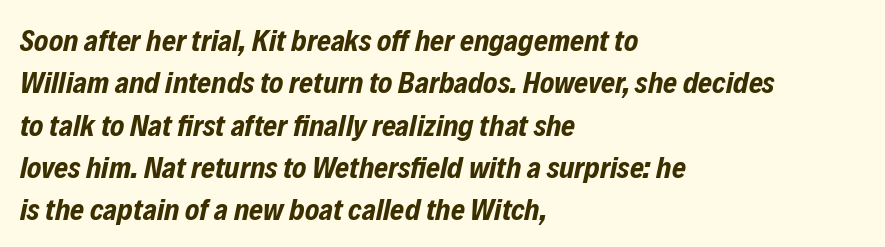
{"italic": "yes", "lean": "right", "slant_degrees": 12, "bold": "yes", "weight": "bold", "width": "condensed", "stroke_contrast": "low", "x_height": "medium", "monospaced": "no", "underline": "no", "align": "left", "line_spacing": "normal", "line_spacing_ratio": 1.41, "letter_spacing": "normal", "letter_spacing_em": 0.0, "glyph_px": 30}
